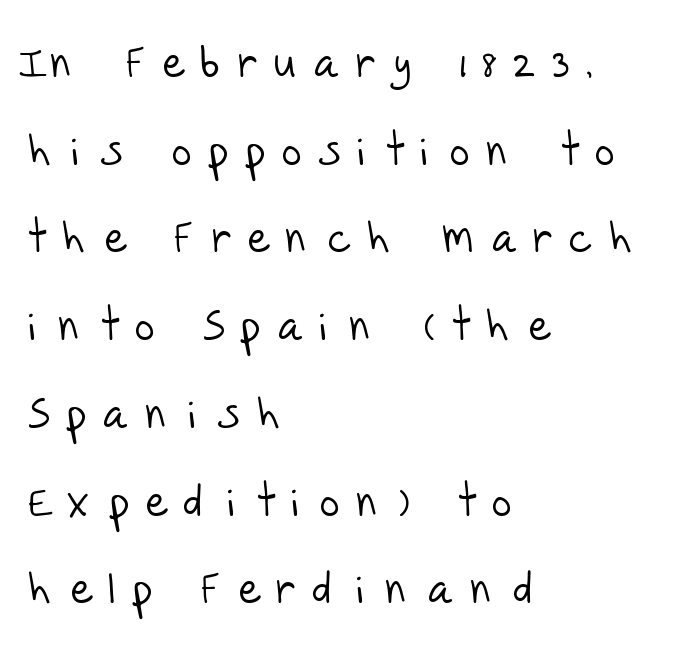
{"serif": "no", "bold": "no", "weight": "light", "width": "normal", "stroke_contrast": "low", "x_height": "large", "monospaced": "no", "underline": "no", "align": "left", "line_spacing": "loose", "line_spacing_ratio": 2.04, "letter_spacing": "wide", "letter_spacing_em": 0.41, "glyph_px": 43}
